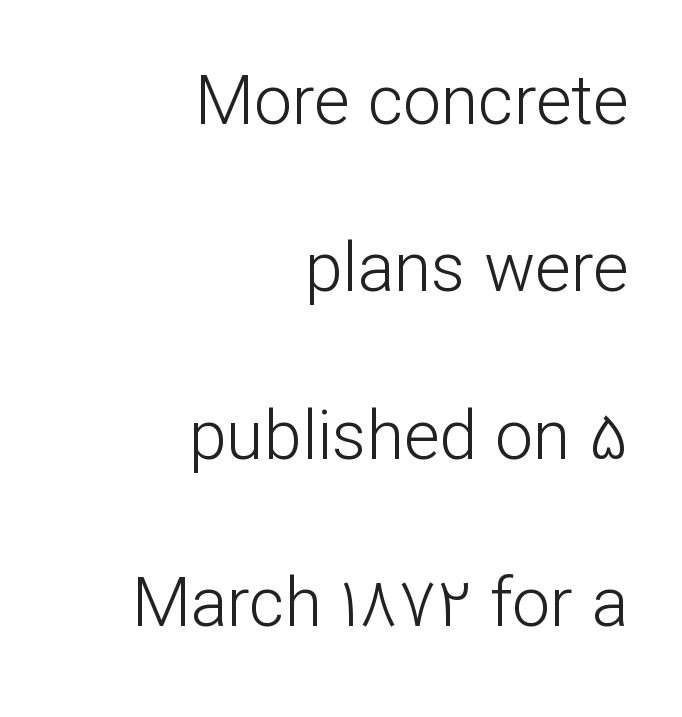
The lines are spread far apart with generous leading. Visually the block forms a straight wall on the right and a jagged coastline on the left. The designer went with a sans here, leaving each stem footless. Nobody touched the tracking dial on this one. Vertical strokes here are truly vertical.
